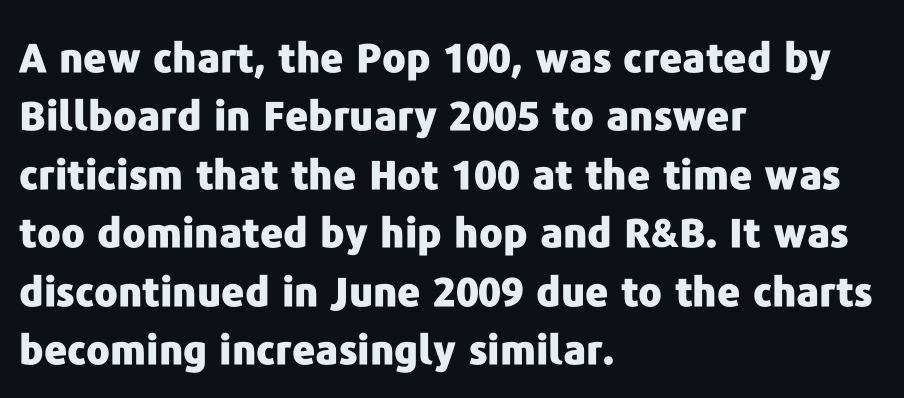
{"serif": "no", "italic": "no", "bold": "yes", "weight": "heavy", "width": "normal", "stroke_contrast": "low", "x_height": "medium", "monospaced": "no", "underline": "no", "align": "left", "line_spacing": "normal", "line_spacing_ratio": 1.46, "letter_spacing": "normal", "letter_spacing_em": 0.0, "glyph_px": 40}
